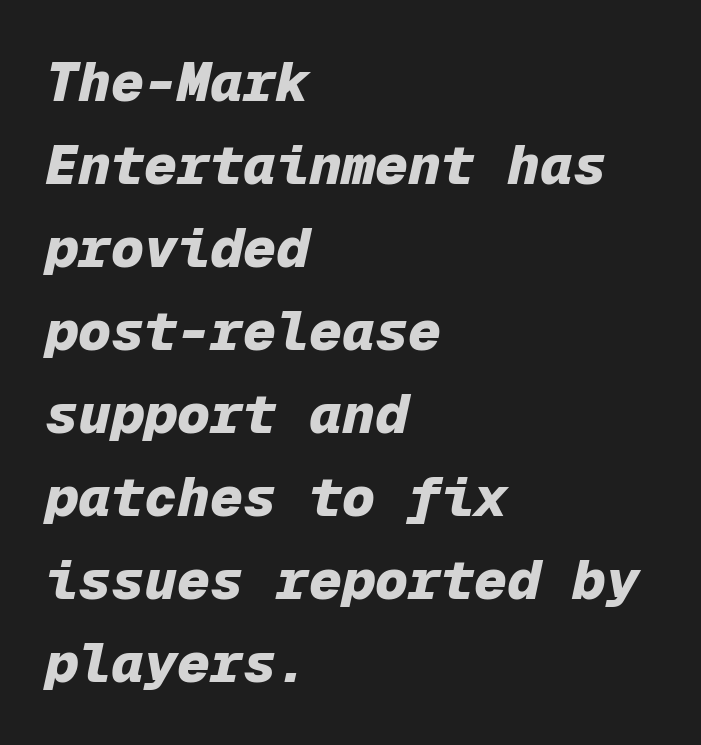
{"italic": "yes", "lean": "right", "slant_degrees": 12, "bold": "yes", "weight": "heavy", "width": "normal", "stroke_contrast": "low", "x_height": "medium", "monospaced": "yes", "underline": "no", "align": "left", "line_spacing": "normal", "line_spacing_ratio": 1.51, "letter_spacing": "normal", "letter_spacing_em": 0.0, "glyph_px": 55}
